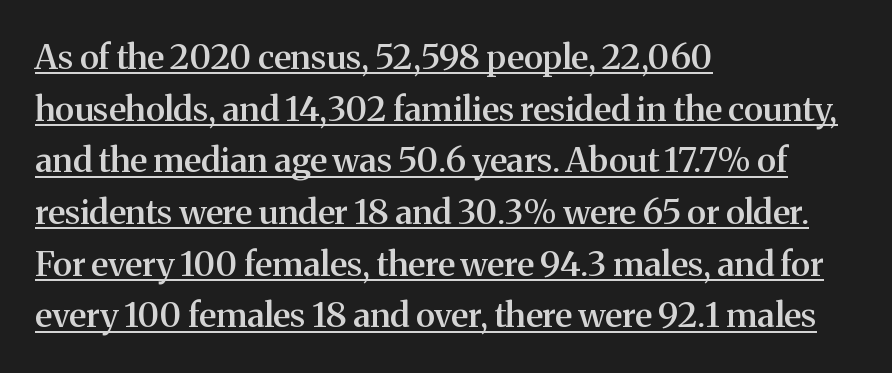
Emphasis is given by a line drawn under the lettering. Regular leading. Unlike italic type, these characters show no tilt at all. How are the letters spaced? Ordinarily, with no added tracking. Caption: semibold face, moderately heavy strokes. Which margin do the lines hug? The left one — the right edge is uneven.
